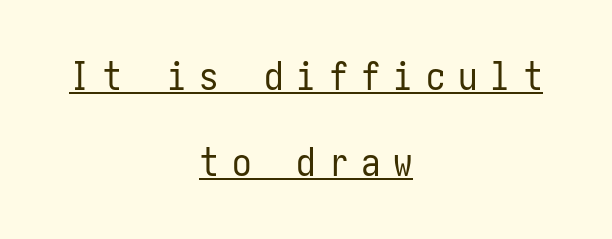
{"serif": "no", "italic": "no", "bold": "no", "weight": "regular", "width": "condensed", "stroke_contrast": "low", "x_height": "medium", "underline": "yes", "align": "center", "line_spacing": "loose", "line_spacing_ratio": 2.21, "letter_spacing": "wide", "letter_spacing_em": 0.33, "glyph_px": 39}
